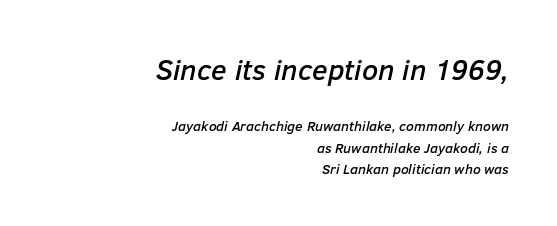
The image shows 29 px text type, italic (leaning right); set right-aligned, normal line spacing (1.52x), normal letter spacing, not underlined; the first (top) block is 2.07x larger; low stroke contrast and a medium x-height.
